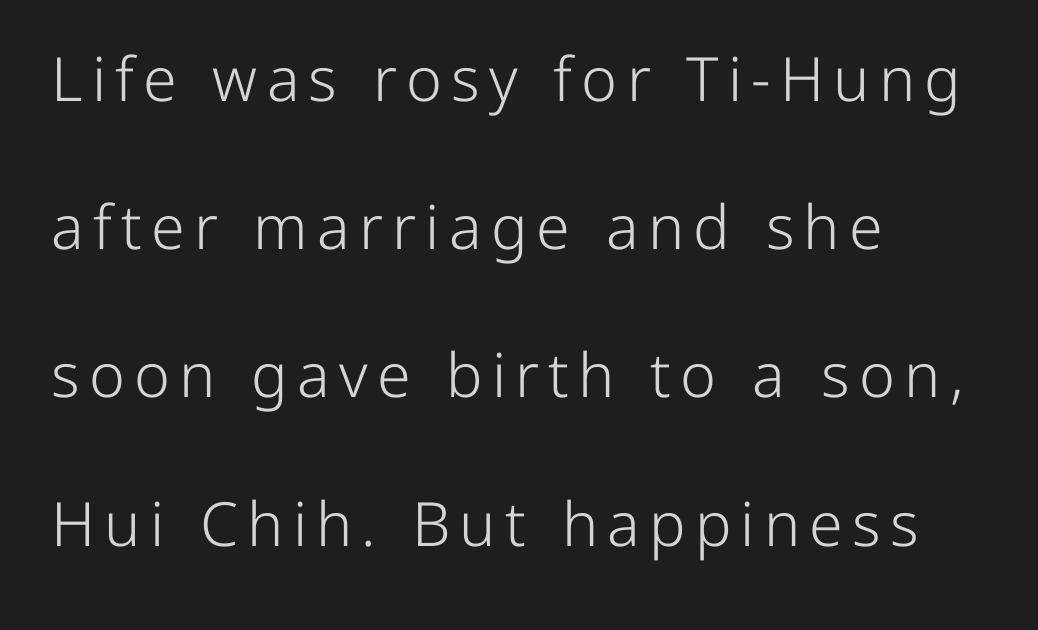
The image shows 61 px light sans-serif type, upright; set left-aligned, loose line spacing (2.43x), not underlined; low stroke contrast and a medium x-height.
